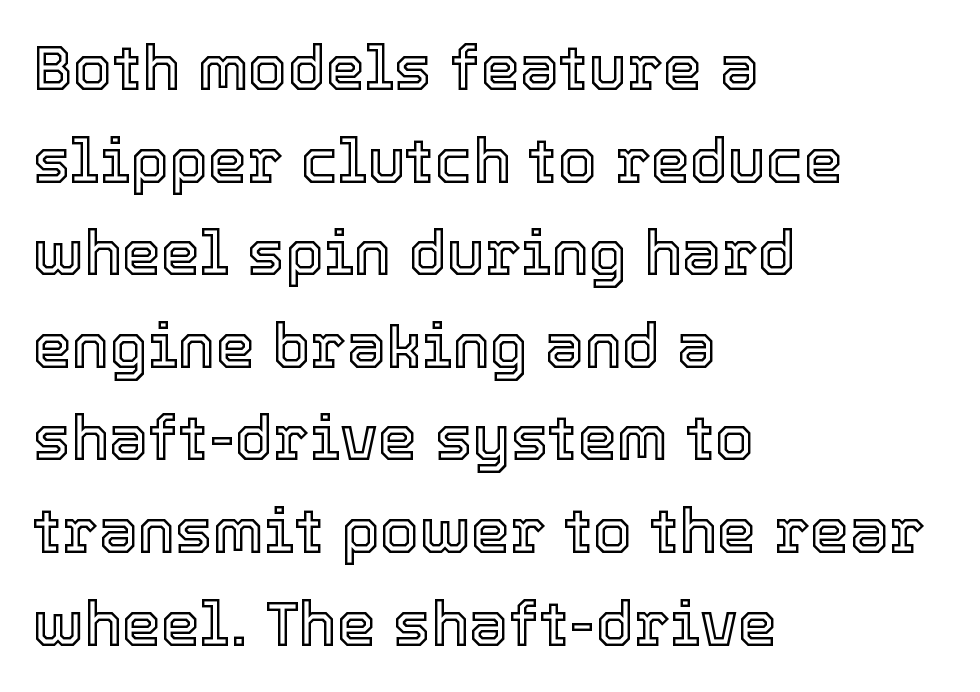
{"italic": "no", "width": "normal", "x_height": "medium", "monospaced": "no", "underline": "no", "align": "left", "line_spacing": "normal", "line_spacing_ratio": 1.47, "letter_spacing": "normal", "letter_spacing_em": 0.0, "glyph_px": 63}
